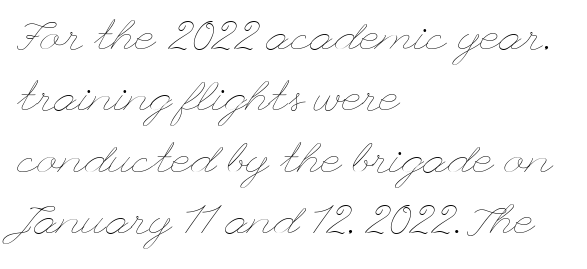
Q: Is the text bold? A: No.
Q: Is the text italic (slanted)? A: Yes.
Q: Is the text underlined? A: No.
Q: How is the paragraph aligned? A: Left-aligned.
Q: Is the spacing between letters normal or unusually wide? A: Normal.
Q: Is the spacing between lines tight, normal or loose? A: Normal.
Q: Width (condensed, normal, or wide)? A: Wide.
Q: Stroke contrast? A: Low.
Q: x-height? A: Small.
